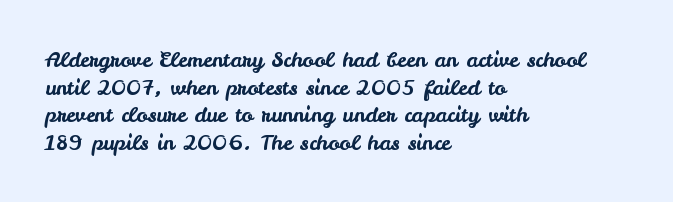
Q: Is the text italic (slanted)? A: Yes.
Q: Is the text underlined? A: No.
Q: How is the paragraph aligned? A: Left-aligned.
Q: Is the spacing between letters normal or unusually wide? A: Normal.
Q: Is the spacing between lines tight, normal or loose? A: Normal.
